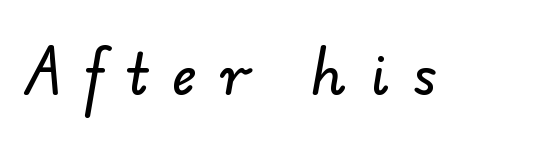
Looks like regular typesetting: each glyph gets only the width it needs. Someone cranked the tracking dial way up on this one. The characters display no serif detailing; their extremities are plain. Underline: absent.
